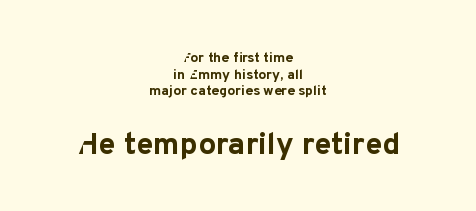
{"serif": "no", "italic": "no", "bold": "yes", "weight": "bold", "width": "normal", "stroke_contrast": "low", "x_height": "medium", "monospaced": "no", "underline": "no", "align": "center", "line_spacing_ratio": 1.19, "letter_spacing": "normal", "letter_spacing_em": 0.0, "larger_block": "second", "size_ratio": 2.21, "glyph_px": 31}
